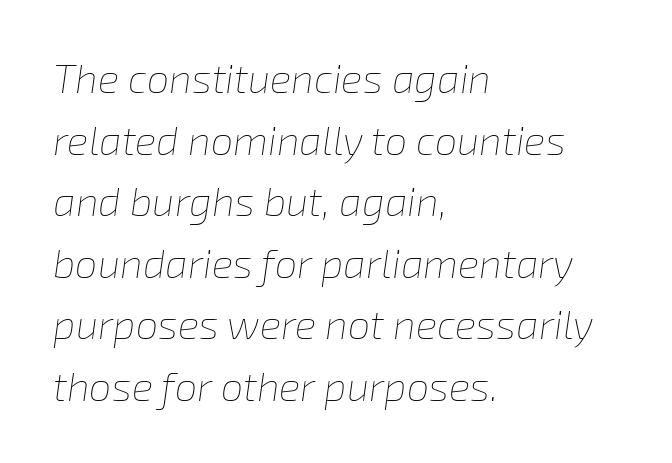
Whoever set this chose a conventional vertical rhythm. Compared with a centered layout, this one pins lines to the left instead. Stem width sits at or under what a default text font uses. Compared with typical body copy, the letter spacing here is the same. These lines are rendered in a variable-pitch font.
